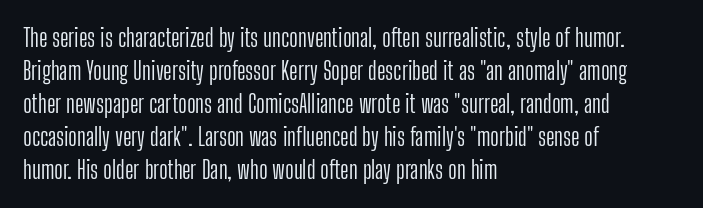
{"italic": "no", "bold": "no", "underline": "no", "align": "left", "line_spacing": "normal", "line_spacing_ratio": 1.37, "letter_spacing": "normal", "letter_spacing_em": 0.0, "glyph_px": 24}
